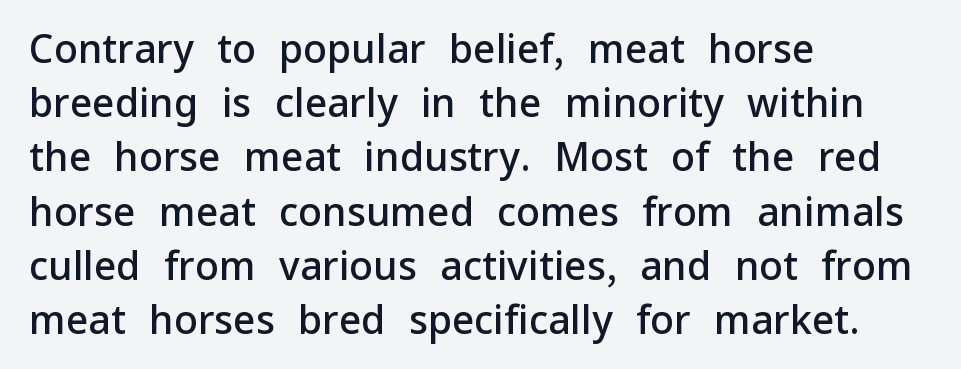
The image shows 39 px semibold sans-serif type, upright; set left-aligned, normal line spacing (1.39x), normal letter spacing, not underlined; low stroke contrast and a medium x-height.
